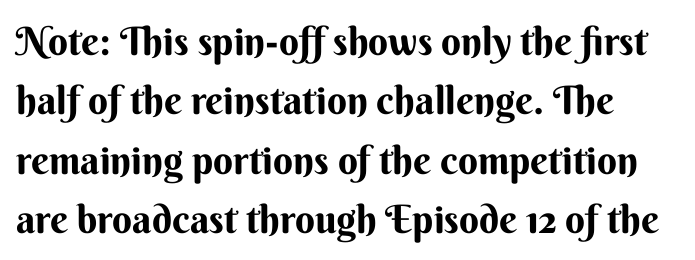
Q: Is the text italic (slanted)? A: No, it is upright.
Q: Is the typeface a serif or a sans-serif typeface? A: Sans-serif.
Q: Is the text underlined? A: No.
Q: Is the spacing between letters normal or unusually wide? A: Normal.
Q: Is the spacing between lines tight, normal or loose? A: Normal.
Q: Width (condensed, normal, or wide)? A: Normal.
Q: Stroke contrast? A: Medium.
Q: x-height? A: Small.
Q: Monospaced? A: No.
